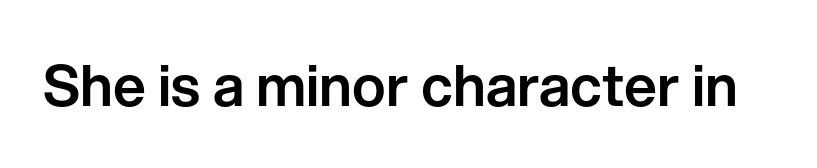
The letters advance in unequal steps, a hallmark of proportional type. The characters display no serif detailing; their extremities are plain. Ascenders rise straight up at ninety degrees. In terms of letterspacing, this is plain default setting. Decoration check: the copy has no underline.
